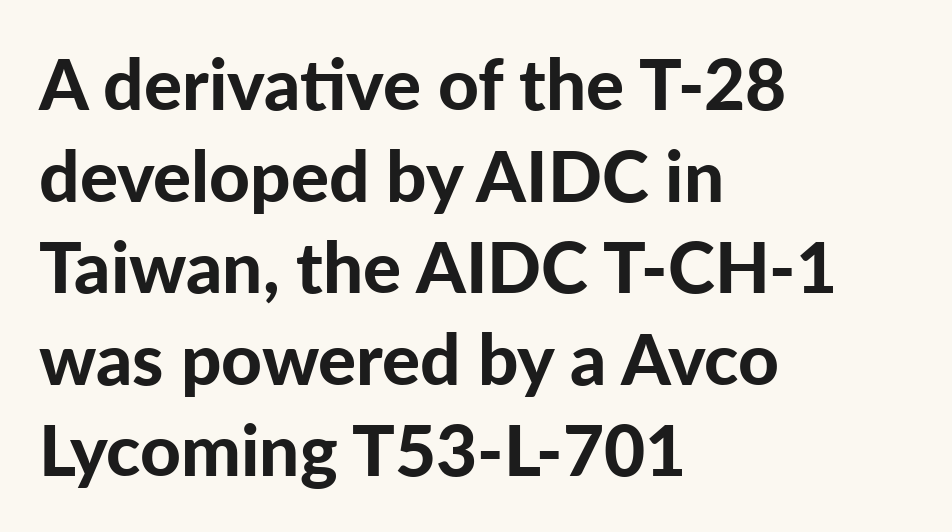
The image shows 71 px bold sans-serif type, upright; set left-aligned, normal line spacing (1.29x), normal letter spacing, not underlined; low stroke contrast and a medium x-height.
